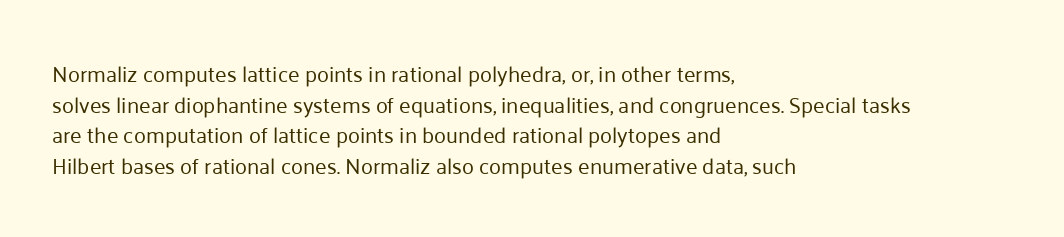
Here the glyphs are tracked normally, forming tight word shapes. This sample keeps an unexceptional amount of space between lines. Every character sits straight up, as roman type does. Each stroke keeps to a modest, everyday thickness or less. This rendering uses left alignment, leaving the right contour irregular. Descenders are the only things crossing below the line.
